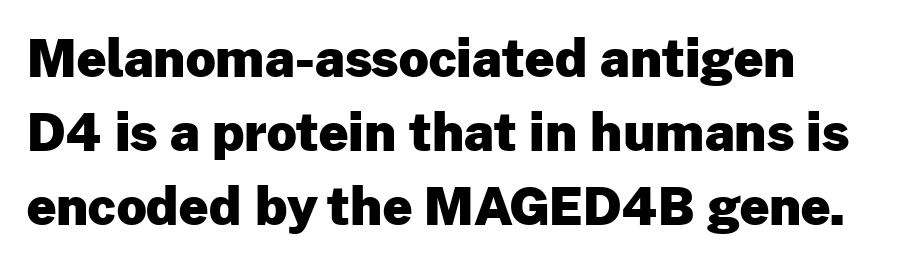
How heavy is the stroke? Heavy — this is a bold. Nothing sits at the stroke ends, so this counts as sans-serif. The vertical gap from one line to the next is medium. Character widths vary here, with narrow letters taking less room than wide ones. This rendering leaves character spacing at its baseline value.
